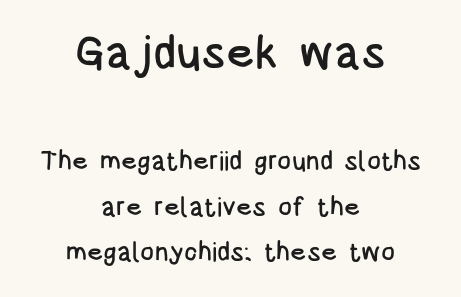
Q: Is the text italic (slanted)? A: No, it is upright.
Q: Is the typeface a serif or a sans-serif typeface? A: Sans-serif.
Q: Is the text underlined? A: No.
Q: How is the paragraph aligned? A: Centered.
Q: Is the spacing between letters normal or unusually wide? A: Normal.
Q: Which block of text is set in a larger size, the first (top) or the second (bottom)? A: The first (top) one.
Q: Width (condensed, normal, or wide)? A: Condensed.
Q: Stroke contrast? A: Low.
Q: x-height? A: Large.
Q: Monospaced? A: No.
